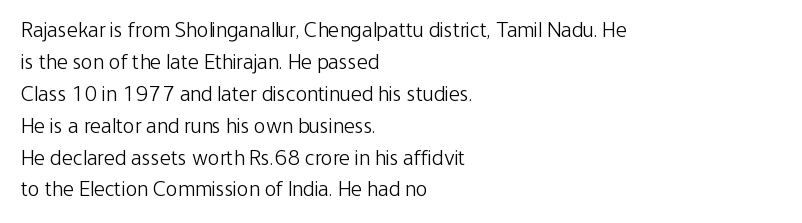
The image shows 22 px text type, upright; set left-aligned, normal line spacing (1.45x), normal letter spacing, not underlined.
